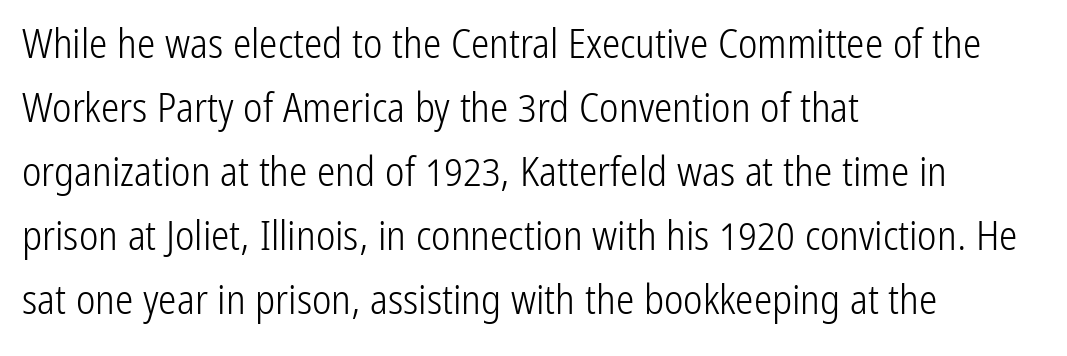
{"serif": "no", "italic": "no", "bold": "no", "weight": "light", "width": "condensed", "stroke_contrast": "low", "x_height": "medium", "monospaced": "no", "underline": "no", "align": "left", "line_spacing": "normal", "line_spacing_ratio": 1.56, "letter_spacing": "normal", "letter_spacing_em": 0.0, "glyph_px": 41}
